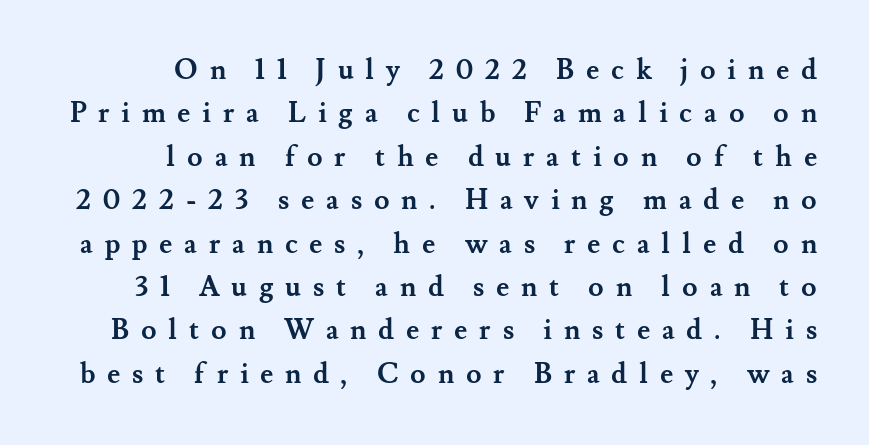
{"serif": "yes", "italic": "no", "bold": "yes", "weight": "semibold", "width": "normal", "stroke_contrast": "medium", "x_height": "small", "monospaced": "no", "underline": "no", "line_spacing": "normal", "line_spacing_ratio": 1.55, "letter_spacing": "wide", "letter_spacing_em": 0.42, "glyph_px": 28}
